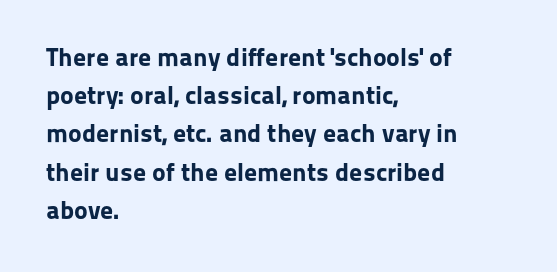
{"italic": "no", "bold": "yes", "underline": "no", "align": "left", "line_spacing": "normal", "line_spacing_ratio": 1.47, "letter_spacing": "normal", "letter_spacing_em": 0.0, "glyph_px": 26}
